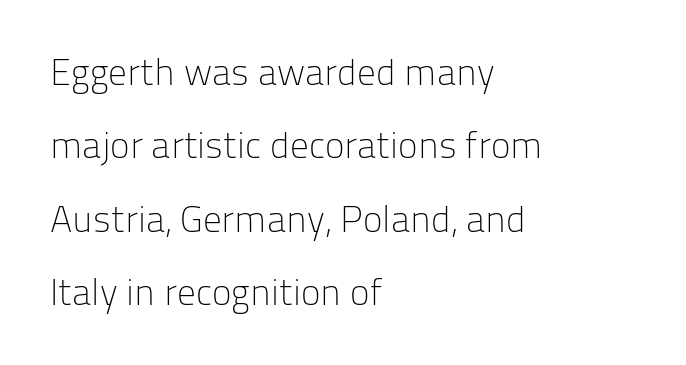
{"serif": "no", "italic": "no", "bold": "no", "weight": "light", "width": "normal", "stroke_contrast": "low", "x_height": "medium", "monospaced": "no", "underline": "no", "align": "left", "line_spacing": "loose", "line_spacing_ratio": 1.98, "letter_spacing": "normal", "letter_spacing_em": 0.0, "glyph_px": 37}
